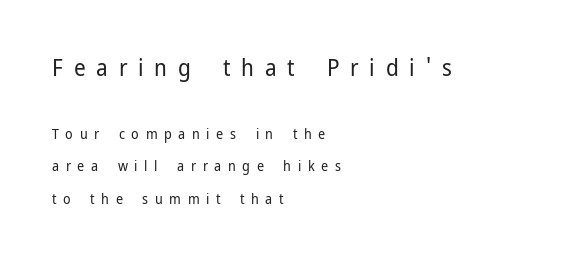
The image shows 23 px text type, upright; set left-aligned, loose line spacing (2.32x), unusually wide letter spacing (+0.47 em), not underlined; the first (top) block is 1.64x larger.
